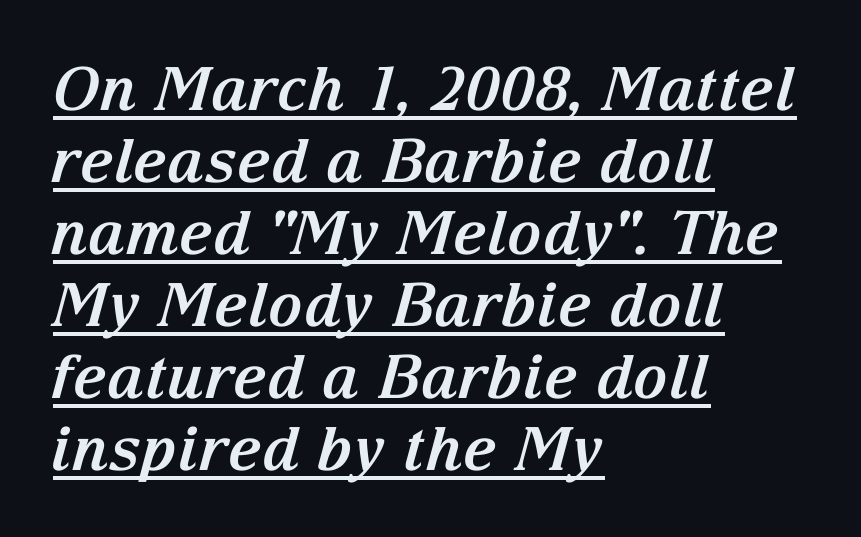
{"serif": "yes", "italic": "yes", "lean": "right", "slant_degrees": 15, "bold": "yes", "weight": "bold", "width": "normal", "stroke_contrast": "medium", "x_height": "medium", "monospaced": "no", "underline": "yes", "align": "left", "line_spacing_ratio": 1.2, "letter_spacing": "normal", "letter_spacing_em": 0.0, "glyph_px": 60}
